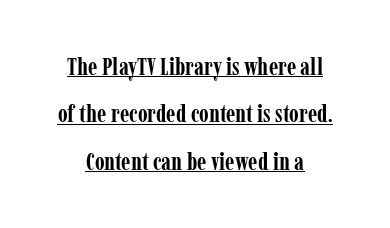
Q: Is the text bold? A: Yes.
Q: Is the text italic (slanted)? A: No, it is upright.
Q: Is the text underlined? A: Yes.
Q: How is the paragraph aligned? A: Centered.
Q: Is the spacing between letters normal or unusually wide? A: Normal.
Q: Is the spacing between lines tight, normal or loose? A: Loose.
